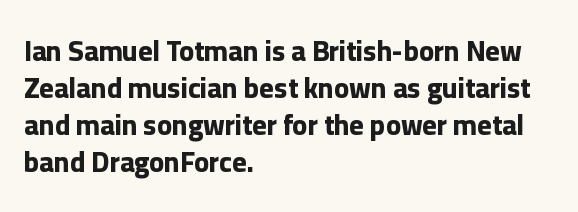
The face used here is rendered with its standard letterfit. The passage shown is typeset with a sans-serif family. Notice how descenders clear the ascenders below comfortably — that's standard leading. Note the varied advance widths — an 'i' is clearly narrower than an 'm'. The ragged edge is on the right, which tells us the setting is flush left. The string is rendered with underlining switched off.
